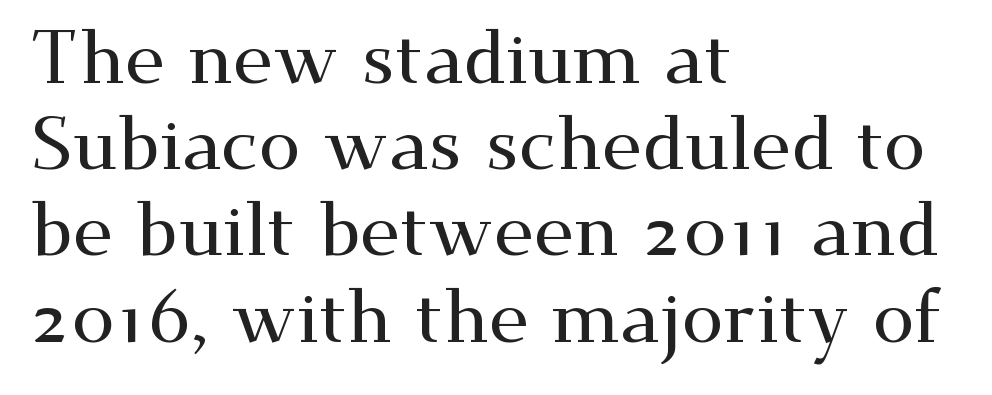
{"serif": "yes", "italic": "no", "width": "wide", "stroke_contrast": "medium", "x_height": "small", "monospaced": "no", "underline": "no", "align": "left", "line_spacing": "tight", "line_spacing_ratio": 1.15, "letter_spacing": "normal", "letter_spacing_em": 0.0, "glyph_px": 75}
